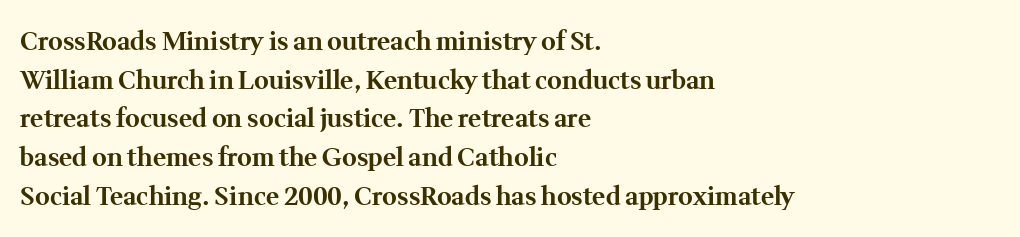
{"italic": "no", "bold": "yes", "underline": "no", "align": "left", "line_spacing": "normal", "line_spacing_ratio": 1.55, "letter_spacing": "normal", "letter_spacing_em": 0.0, "glyph_px": 25}
